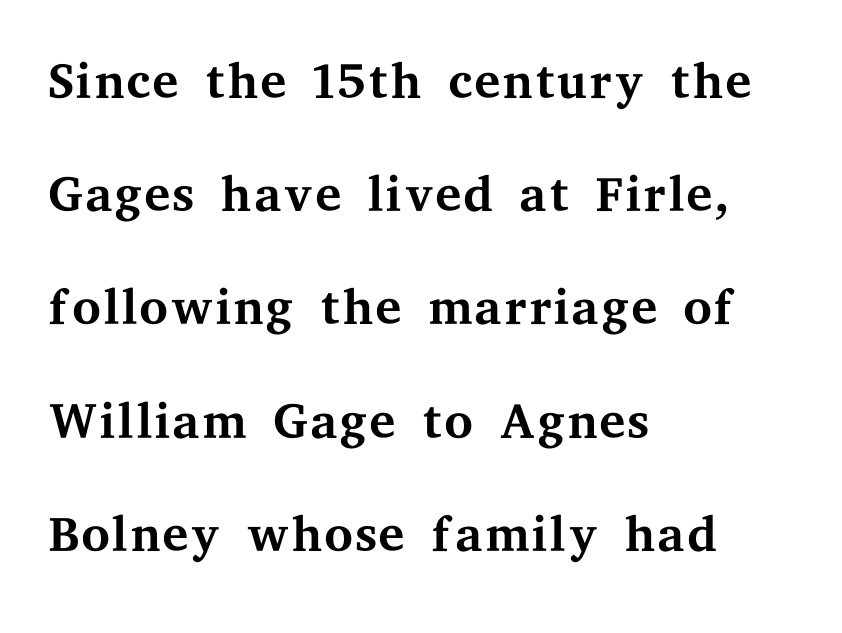
Q: Is the text bold? A: No.
Q: Is the text italic (slanted)? A: No, it is upright.
Q: Is the typeface a serif or a sans-serif typeface? A: Serif.
Q: Is the text underlined? A: No.
Q: How is the paragraph aligned? A: Left-aligned.
Q: Is the spacing between letters normal or unusually wide? A: Normal.
Q: Is the spacing between lines tight, normal or loose? A: Normal.
Q: Width (condensed, normal, or wide)? A: Wide.
Q: Stroke contrast? A: Medium.
Q: x-height? A: Medium.
Q: Monospaced? A: No.
